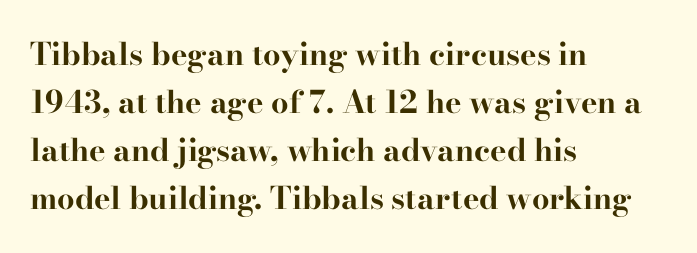
The image shows 31 px bold, wide serif type, upright; set left-aligned, normal line spacing (1.55x), normal letter spacing, not underlined; high stroke contrast and a small x-height.
